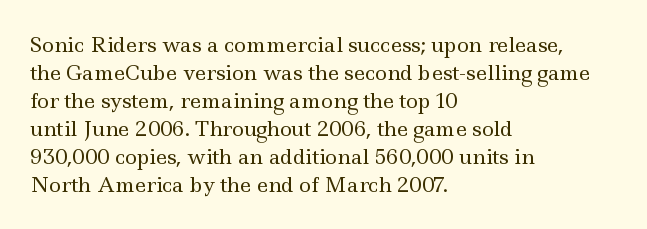
{"italic": "no", "bold": "no", "underline": "no", "align": "left", "line_spacing": "normal", "line_spacing_ratio": 1.4, "letter_spacing": "normal", "letter_spacing_em": 0.0, "glyph_px": 20}
